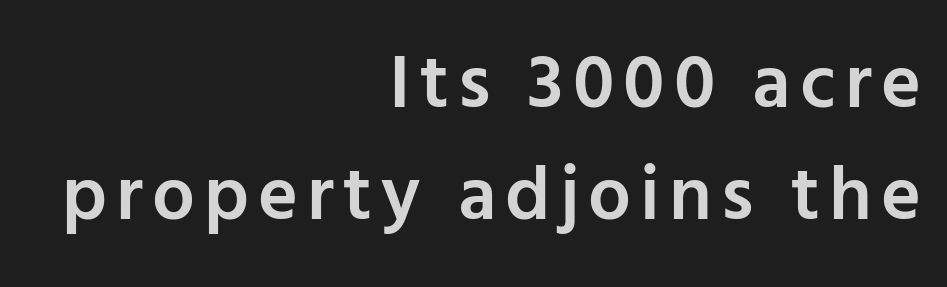
Q: Is the text bold? A: Semi-bold.
Q: Is the text italic (slanted)? A: No, it is upright.
Q: Is the typeface a serif or a sans-serif typeface? A: Sans-serif.
Q: Is the text underlined? A: No.
Q: How is the paragraph aligned? A: Right-aligned.
Q: Is the spacing between lines tight, normal or loose? A: Normal.
Q: Width (condensed, normal, or wide)? A: Normal.
Q: Stroke contrast? A: Low.
Q: x-height? A: Medium.
Q: Monospaced? A: No.
